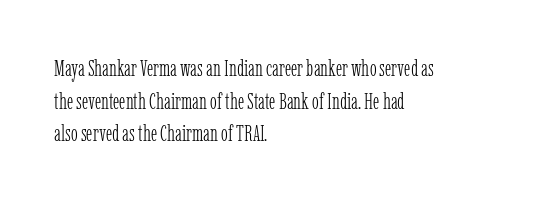
Characters follow at the spacing the type designer built in. The letterforms sit at book weight or below. Rendered with straight, roman letterforms. The rows are spaced the way most documents space them. The strip under each line holds only bare page.
